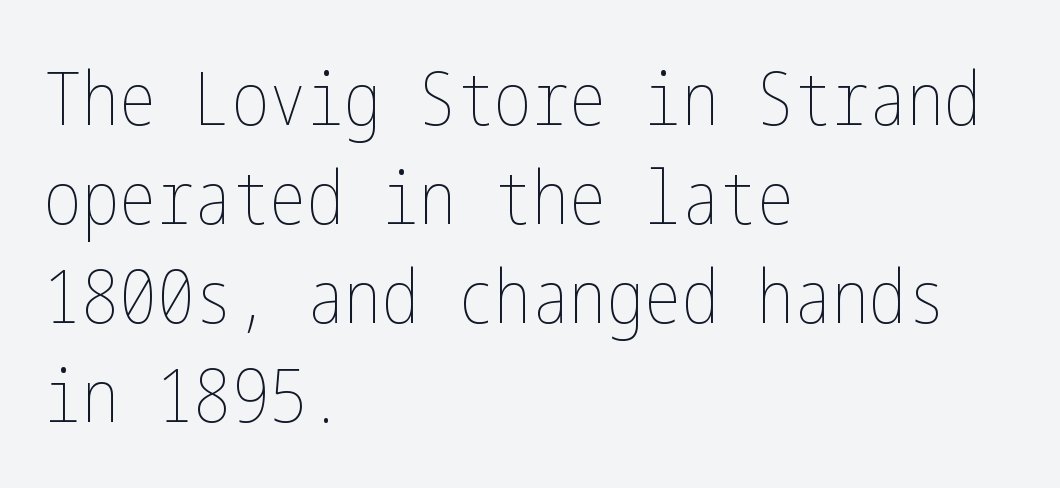
Ordinary non-slanted type is in use. This reads as an unemphasized weight, regular at the heaviest. The compositor pushed each line to the left boundary. A typesetter would call this zero additional tracking.
